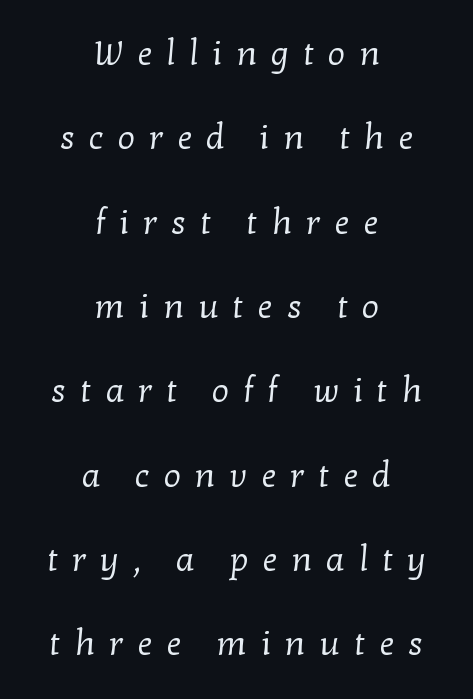
Q: Is the text bold? A: No.
Q: Is the typeface a serif or a sans-serif typeface? A: Serif.
Q: Is the text underlined? A: No.
Q: How is the paragraph aligned? A: Centered.
Q: Is the spacing between letters normal or unusually wide? A: Unusually wide.
Q: Is the spacing between lines tight, normal or loose? A: Loose.
Q: Width (condensed, normal, or wide)? A: Normal.
Q: Stroke contrast? A: Low.
Q: x-height? A: Medium.
Q: Monospaced? A: No.
